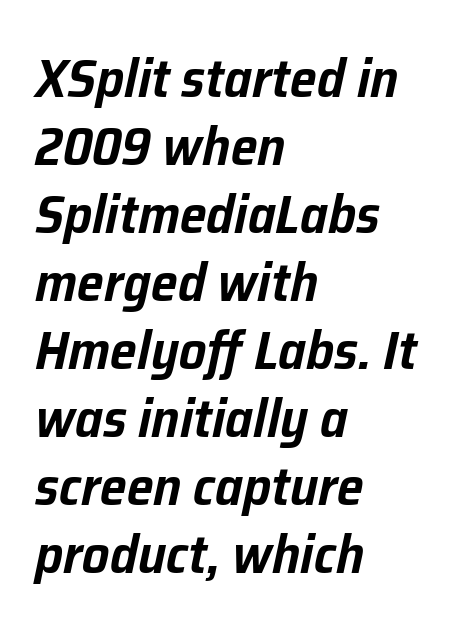
Anything drawn beneath the words? Only blank space. Between one letter and the next there's only the usual sliver of space. Is the type slanted? Yes — the strokes lean at a clear angle. Is this a fixed-width face? No — the glyphs have proportional, varying widths. One-word summary of the alignment: left. The line-height multiplier appears to be the usual default.
